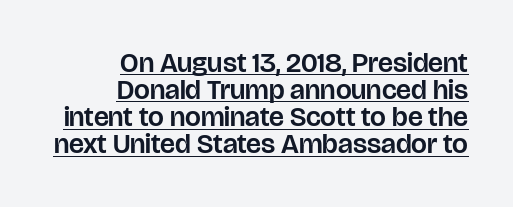
{"serif": "no", "italic": "no", "width": "normal", "stroke_contrast": "low", "x_height": "large", "monospaced": "no", "underline": "yes", "align": "right", "line_spacing": "tight", "line_spacing_ratio": 0.97, "letter_spacing": "normal", "letter_spacing_em": 0.0, "glyph_px": 28}
